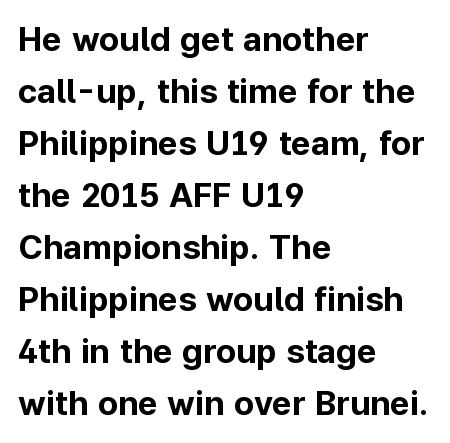
{"serif": "no", "italic": "no", "bold": "yes", "weight": "bold", "width": "normal", "stroke_contrast": "low", "x_height": "medium", "monospaced": "no", "underline": "no", "align": "left", "line_spacing": "normal", "line_spacing_ratio": 1.53, "letter_spacing": "normal", "letter_spacing_em": 0.0, "glyph_px": 34}
